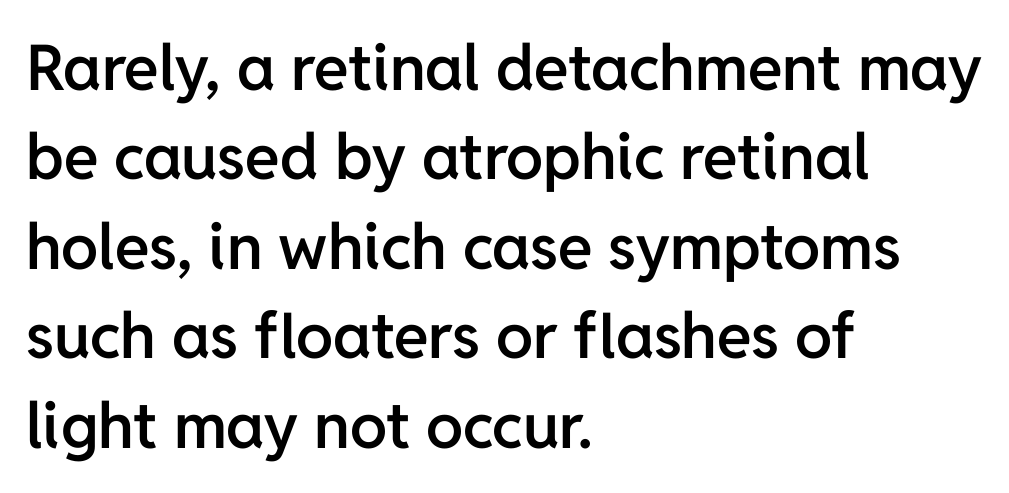
Q: Is the text bold? A: Semi-bold.
Q: Is the text italic (slanted)? A: No, it is upright.
Q: Is the typeface a serif or a sans-serif typeface? A: Sans-serif.
Q: Is the text underlined? A: No.
Q: How is the paragraph aligned? A: Left-aligned.
Q: Is the spacing between letters normal or unusually wide? A: Normal.
Q: Is the spacing between lines tight, normal or loose? A: Normal.
Q: Width (condensed, normal, or wide)? A: Normal.
Q: Stroke contrast? A: Low.
Q: x-height? A: Medium.
Q: Monospaced? A: No.
